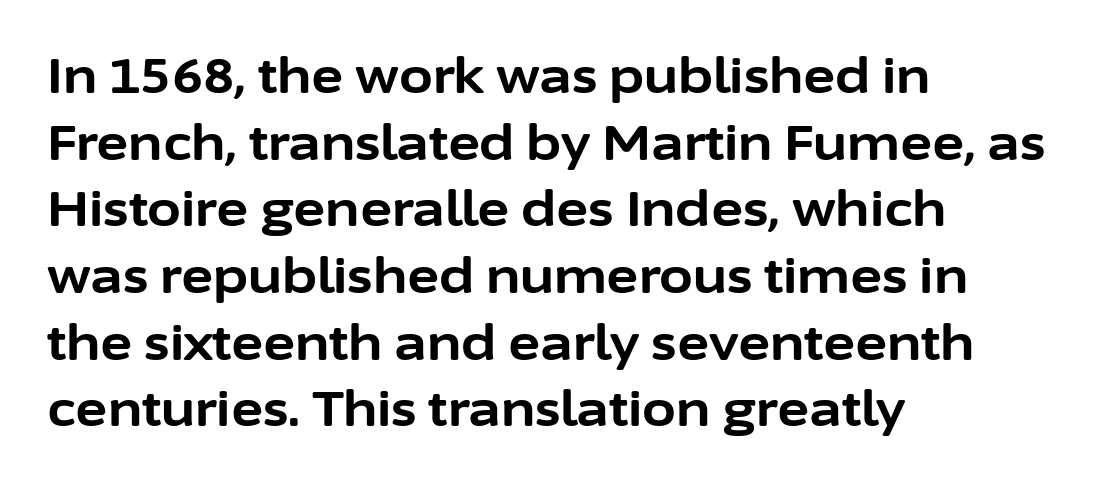
{"serif": "no", "italic": "no", "bold": "yes", "weight": "bold", "width": "normal", "stroke_contrast": "low", "x_height": "medium", "monospaced": "no", "underline": "no", "align": "left", "line_spacing": "normal", "line_spacing_ratio": 1.36, "letter_spacing": "normal", "letter_spacing_em": 0.0, "glyph_px": 49}
